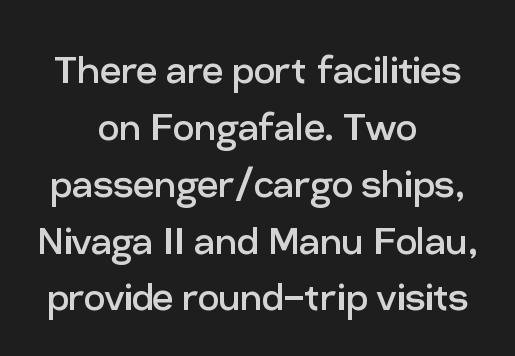
{"serif": "no", "italic": "no", "bold": "no", "weight": "regular", "width": "normal", "stroke_contrast": "low", "x_height": "medium", "monospaced": "no", "underline": "no", "align": "center", "line_spacing_ratio": 1.21, "letter_spacing": "normal", "letter_spacing_em": 0.0, "glyph_px": 47}
